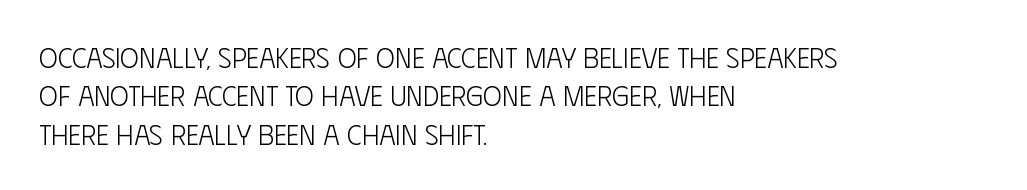
{"serif": "no", "italic": "no", "bold": "no", "weight": "light", "width": "condensed", "stroke_contrast": "low", "x_height": "large", "monospaced": "no", "underline": "no", "align": "left", "line_spacing": "normal", "line_spacing_ratio": 1.37, "letter_spacing": "normal", "letter_spacing_em": 0.0, "glyph_px": 28}
